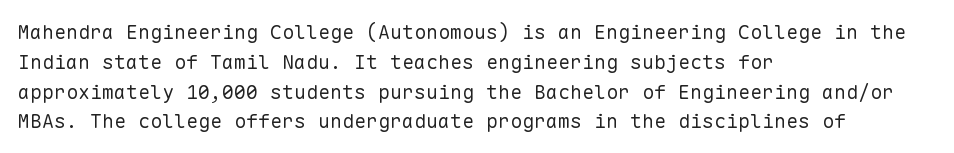
Q: Is the text bold? A: No.
Q: Is the text italic (slanted)? A: No, it is upright.
Q: Is the text underlined? A: No.
Q: How is the paragraph aligned? A: Left-aligned.
Q: Is the spacing between letters normal or unusually wide? A: Normal.
Q: Is the spacing between lines tight, normal or loose? A: Normal.
